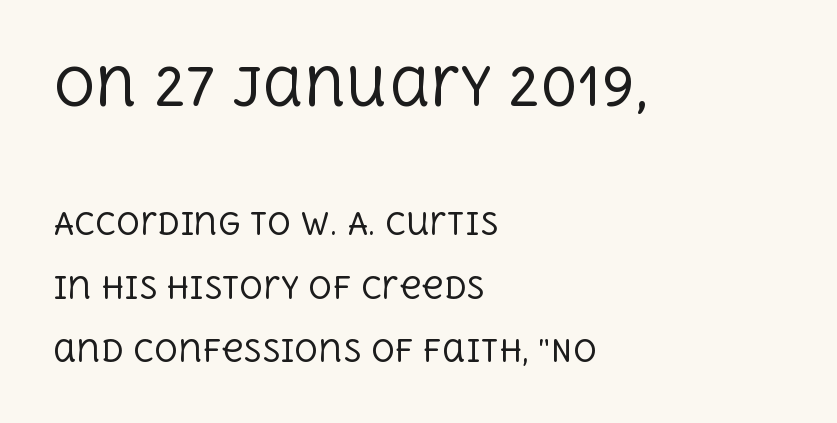
Q: Is the text bold? A: No.
Q: Is the text italic (slanted)? A: No, it is upright.
Q: Is the typeface a serif or a sans-serif typeface? A: Serif.
Q: Is the text underlined? A: No.
Q: How is the paragraph aligned? A: Left-aligned.
Q: Is the spacing between letters normal or unusually wide? A: Normal.
Q: Is the spacing between lines tight, normal or loose? A: Loose.
Q: Which block of text is set in a larger size, the first (top) or the second (bottom)? A: The first (top) one.
Q: Width (condensed, normal, or wide)? A: Normal.
Q: x-height? A: Large.
Q: Monospaced? A: No.
